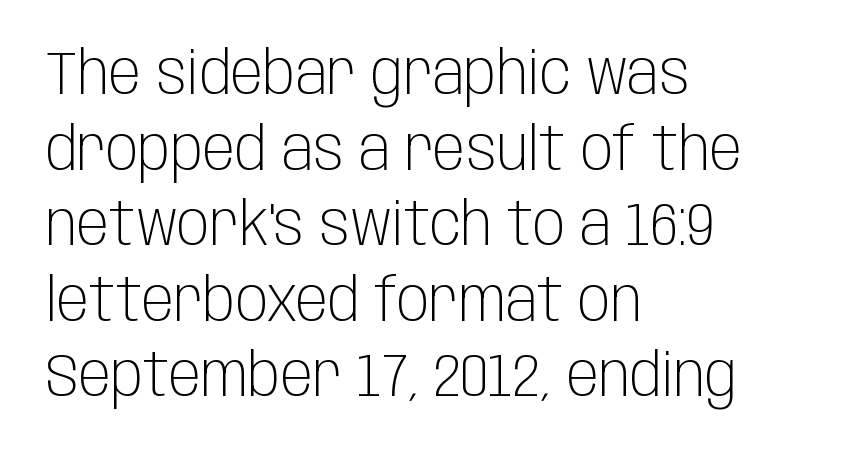
Q: Is the text bold? A: No.
Q: Is the text italic (slanted)? A: No, it is upright.
Q: Is the typeface a serif or a sans-serif typeface? A: Sans-serif.
Q: Is the text underlined? A: No.
Q: How is the paragraph aligned? A: Left-aligned.
Q: Is the spacing between letters normal or unusually wide? A: Normal.
Q: Is the spacing between lines tight, normal or loose? A: Normal.
Q: Width (condensed, normal, or wide)? A: Condensed.
Q: Stroke contrast? A: Low.
Q: x-height? A: Large.
Q: Monospaced? A: No.
